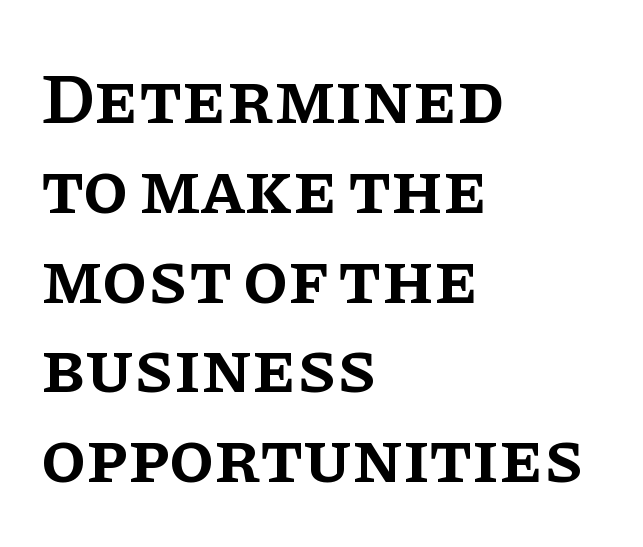
{"serif": "yes", "italic": "no", "bold": "semi", "weight": "semibold", "width": "normal", "stroke_contrast": "low", "x_height": "large", "monospaced": "no", "underline": "no", "align": "left", "line_spacing_ratio": 1.23, "letter_spacing": "normal", "letter_spacing_em": 0.0, "glyph_px": 73}
